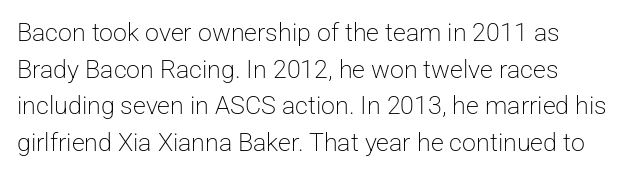
The image shows 25 px text type, upright; set normal line spacing (1.47x), normal letter spacing, not underlined.
